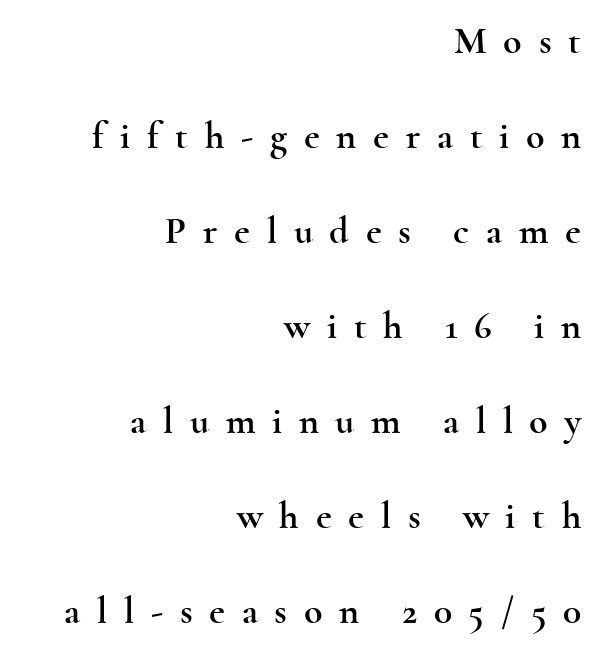
The image shows 38 px wide serif type, upright; set right-aligned, loose line spacing (2.5x), unusually wide letter spacing (+0.44 em), not underlined; a small x-height.
